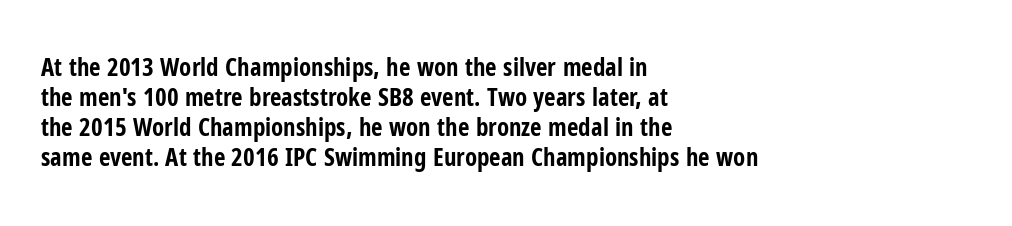
{"italic": "no", "bold": "yes", "underline": "no", "align": "left", "line_spacing_ratio": 1.2, "letter_spacing": "normal", "letter_spacing_em": 0.0, "glyph_px": 25}
